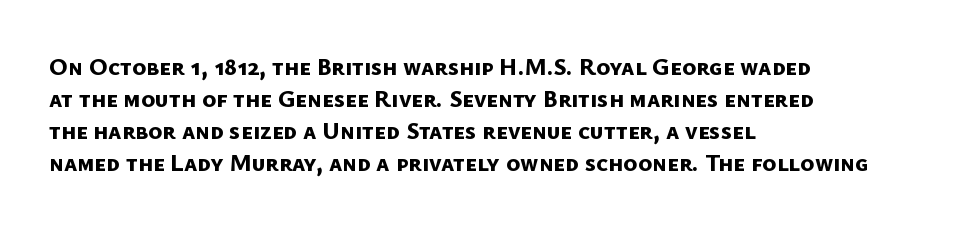
Q: Is the text bold? A: Yes.
Q: Is the text underlined? A: No.
Q: How is the paragraph aligned? A: Left-aligned.
Q: Is the spacing between letters normal or unusually wide? A: Normal.
Q: Is the spacing between lines tight, normal or loose? A: Normal.
